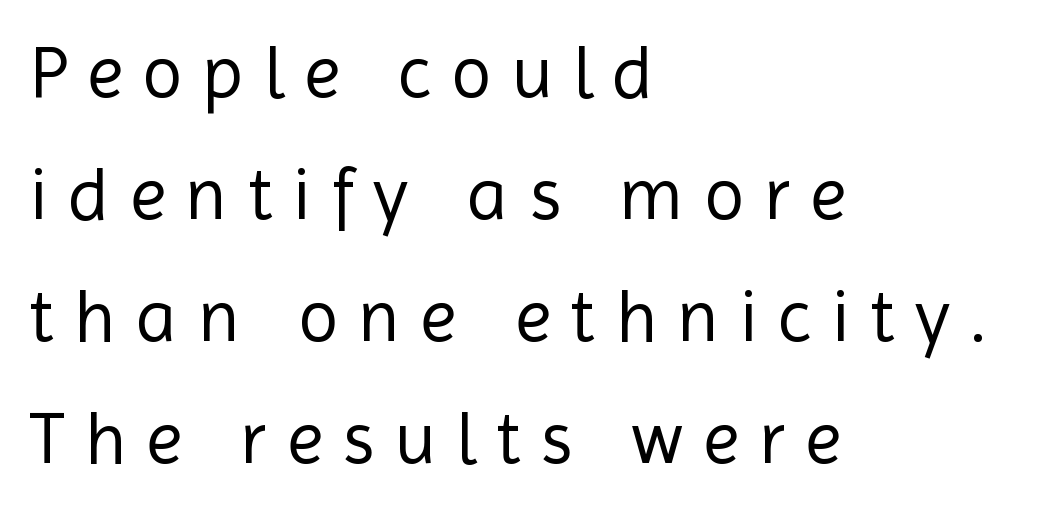
{"serif": "no", "italic": "no", "bold": "no", "weight": "regular", "width": "normal", "x_height": "medium", "monospaced": "no", "underline": "no", "align": "left", "line_spacing": "normal", "line_spacing_ratio": 1.65, "letter_spacing": "wide", "letter_spacing_em": 0.27, "glyph_px": 74}
